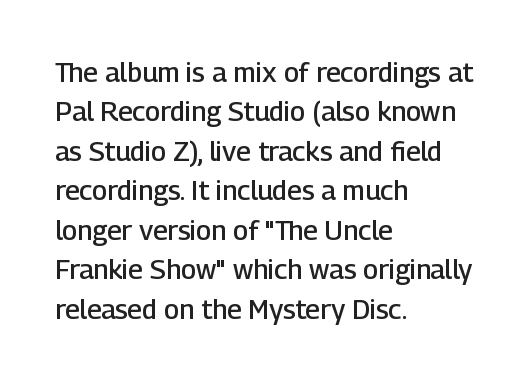
Q: Is the text bold? A: Semi-bold.
Q: Is the text italic (slanted)? A: No, it is upright.
Q: Is the text underlined? A: No.
Q: How is the paragraph aligned? A: Left-aligned.
Q: Is the spacing between letters normal or unusually wide? A: Normal.
Q: Is the spacing between lines tight, normal or loose? A: Normal.
